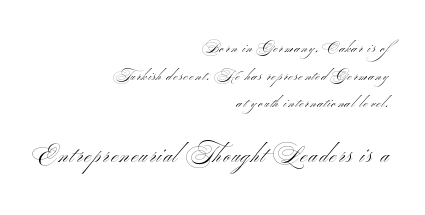
The face used here appears at its bigger size in the lower chunk. Underlining? Definitely not there. Typeset ragged left — the right edge is the straight one. The lines are spread far apart with generous leading.
